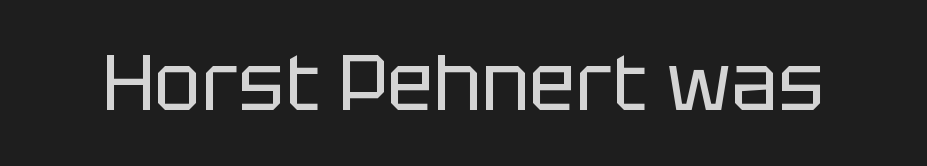
Is the stroke heavy? The answer is a plain regular-or-lighter. The passage shown is typeset with a sans-serif family. Underline: absent. Each word holds together tightly as a unit, with standard inter-letter gaps.
